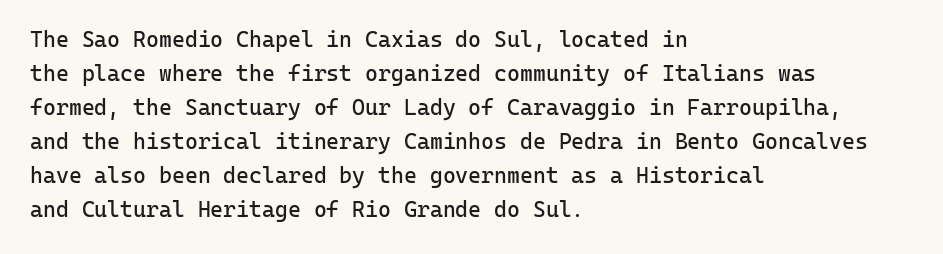
{"italic": "no", "bold": "no", "underline": "no", "align": "left", "line_spacing": "normal", "line_spacing_ratio": 1.55, "letter_spacing": "normal", "letter_spacing_em": 0.0, "glyph_px": 22}
